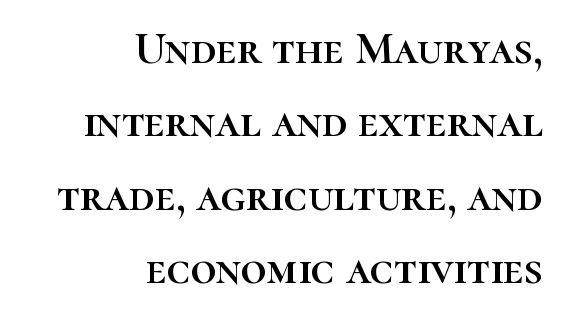
Q: Is the text italic (slanted)? A: No, it is upright.
Q: Is the text underlined? A: No.
Q: How is the paragraph aligned? A: Right-aligned.
Q: Is the spacing between letters normal or unusually wide? A: Normal.
Q: Is the spacing between lines tight, normal or loose? A: Normal.
Q: Width (condensed, normal, or wide)? A: Normal.
Q: Stroke contrast? A: High.
Q: x-height? A: Medium.
Q: Monospaced? A: No.
